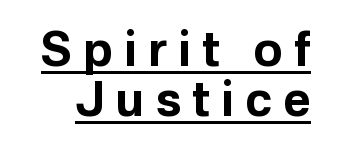
The image shows 47 px bold sans-serif type, upright; set tight line spacing (1.07x), unusually wide letter spacing (+0.24 em), underlined; low stroke contrast and a medium x-height.
